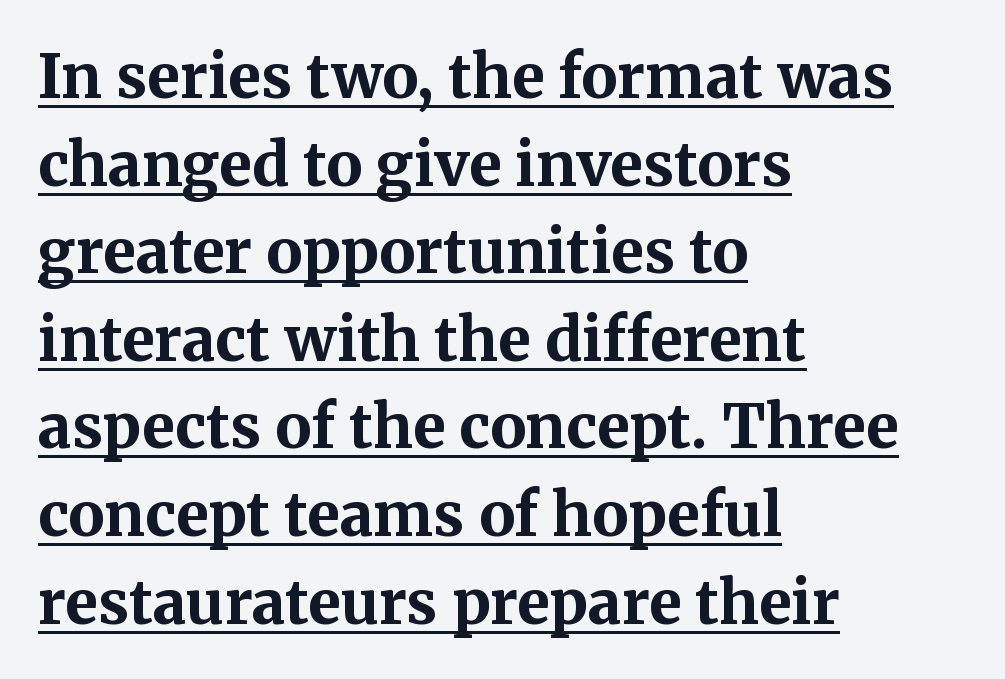
The image shows 60 px bold serif type, upright; set left-aligned, normal line spacing (1.46x), normal letter spacing, underlined; medium stroke contrast and a medium x-height.
